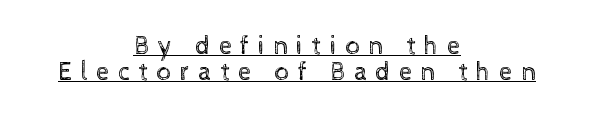
The image shows 26 px text type, upright; set centered, tight line spacing (0.99x), unusually wide letter spacing (+0.33 em), underlined.
